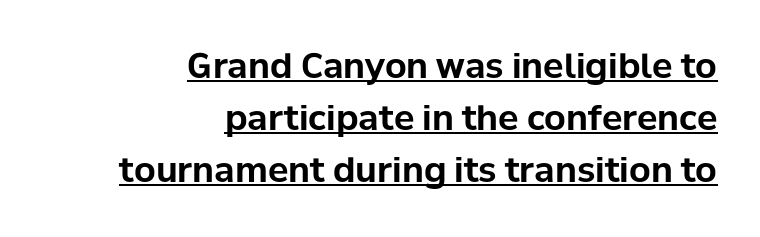
{"serif": "no", "italic": "no", "bold": "yes", "weight": "bold", "width": "normal", "stroke_contrast": "low", "x_height": "medium", "monospaced": "no", "underline": "yes", "align": "right", "line_spacing": "normal", "line_spacing_ratio": 1.53, "letter_spacing": "normal", "letter_spacing_em": 0.0, "glyph_px": 34}
